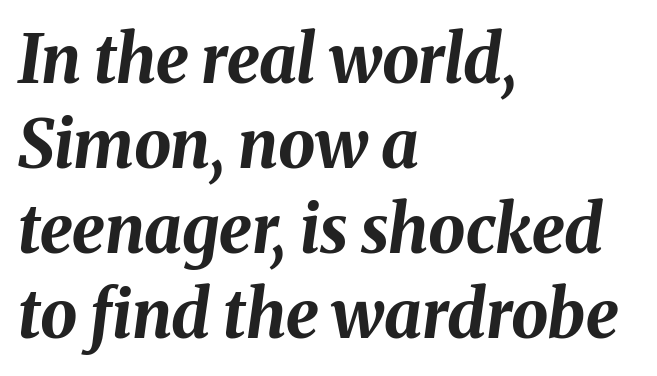
Q: Is the text bold? A: Yes.
Q: Is the text italic (slanted)? A: Yes, it leans right by about 8 degrees.
Q: Is the text underlined? A: No.
Q: How is the paragraph aligned? A: Left-aligned.
Q: Is the spacing between letters normal or unusually wide? A: Normal.
Q: Is the spacing between lines tight, normal or loose? A: Normal.
Q: Width (condensed, normal, or wide)? A: Normal.
Q: Stroke contrast? A: Medium.
Q: x-height? A: Medium.
Q: Monospaced? A: No.
